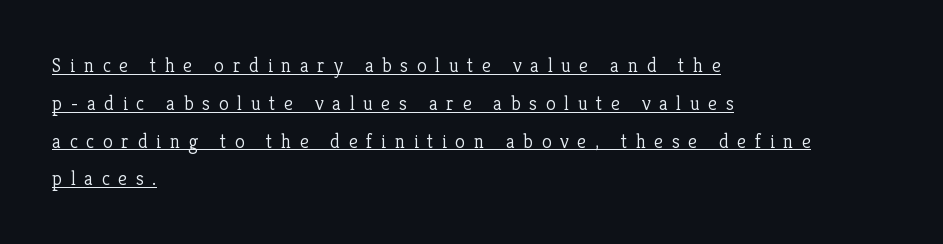
The image shows 20 px text type, upright; set left-aligned, line spacing 1.89x, unusually wide letter spacing (+0.43 em), underlined.
